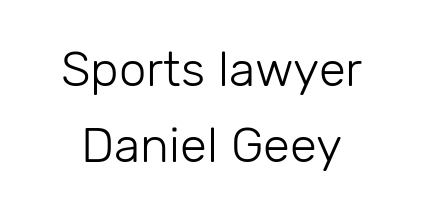
The type sits square on the baseline with zero lean. Compared with typical paragraphs, the rows here are spaced about the same. A typesetter would call this proportional, since set widths differ per character. Observe the absence of serifs on each vertical stroke in this sample. Unmarked baselines from the first word to the last.
